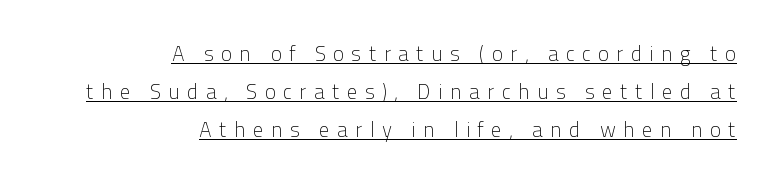
The image shows 21 px text type, upright; set right-aligned, line spacing 1.82x, unusually wide letter spacing (+0.34 em), underlined.
